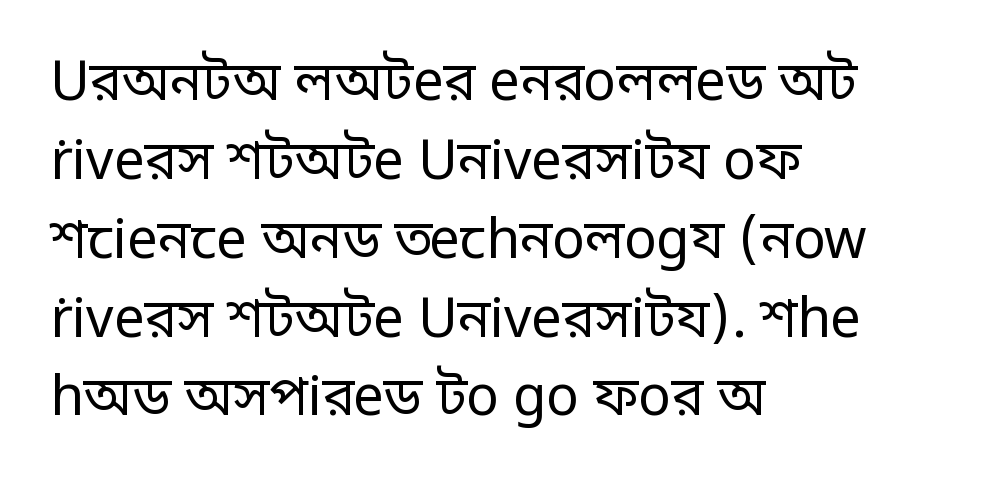
Q: Is the text bold? A: No.
Q: Is the text italic (slanted)? A: No, it is upright.
Q: Is the typeface a serif or a sans-serif typeface? A: Sans-serif.
Q: Is the text underlined? A: No.
Q: How is the paragraph aligned? A: Left-aligned.
Q: Is the spacing between letters normal or unusually wide? A: Normal.
Q: Is the spacing between lines tight, normal or loose? A: Normal.
Q: Width (condensed, normal, or wide)? A: Normal.
Q: Stroke contrast? A: Low.
Q: x-height? A: Large.
Q: Monospaced? A: No.
